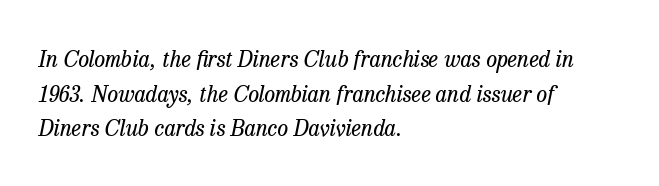
The image shows 22 px text type, italic (leaning right); set left-aligned, normal line spacing (1.57x), normal letter spacing, not underlined.
